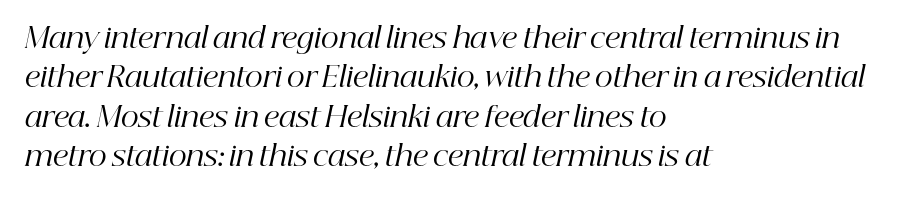
{"serif": "yes", "italic": "yes", "lean": "right", "slant_degrees": 12, "bold": "no", "weight": "regular", "width": "normal", "stroke_contrast": "high", "x_height": "medium", "monospaced": "no", "underline": "no", "align": "left", "line_spacing": "normal", "line_spacing_ratio": 1.41, "letter_spacing": "normal", "letter_spacing_em": 0.0, "glyph_px": 28}
